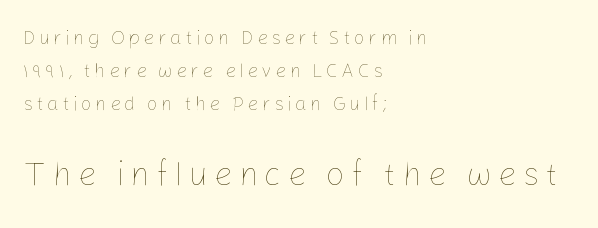
The image shows 33 px thin type, upright; set left-aligned, line spacing 1.74x, not underlined; the second (bottom) block is 1.74x larger; low stroke contrast and a medium x-height.
